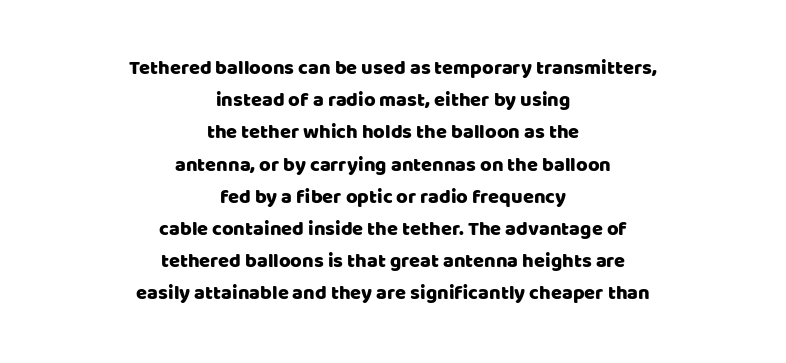
Q: Is the text italic (slanted)? A: No, it is upright.
Q: Is the text underlined? A: No.
Q: How is the paragraph aligned? A: Centered.
Q: Is the spacing between letters normal or unusually wide? A: Normal.
Q: Is the spacing between lines tight, normal or loose? A: Normal.
